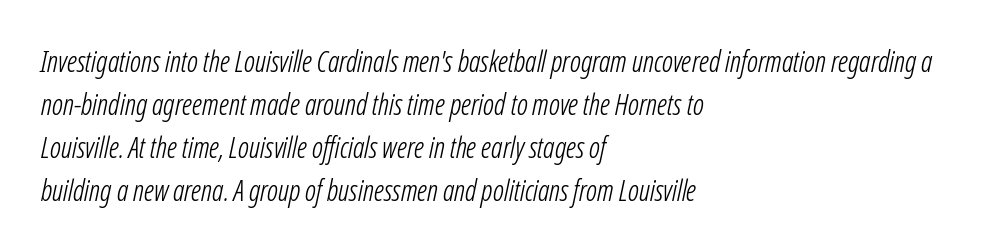
Q: Is the text bold? A: No.
Q: Is the typeface a serif or a sans-serif typeface? A: Sans-serif.
Q: Is the text underlined? A: No.
Q: How is the paragraph aligned? A: Left-aligned.
Q: Is the spacing between letters normal or unusually wide? A: Normal.
Q: Is the spacing between lines tight, normal or loose? A: Normal.
Q: Width (condensed, normal, or wide)? A: Condensed.
Q: Stroke contrast? A: Low.
Q: x-height? A: Medium.
Q: Monospaced? A: No.
